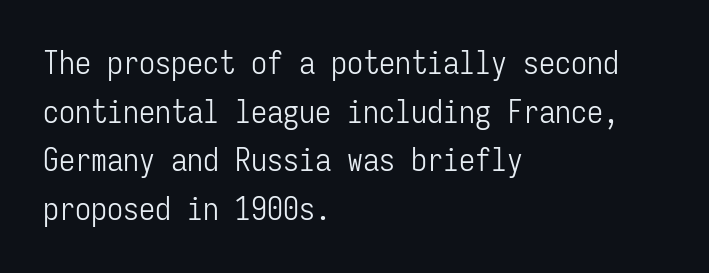
Q: Is the text bold? A: No.
Q: Is the text italic (slanted)? A: No, it is upright.
Q: Is the typeface a serif or a sans-serif typeface? A: Sans-serif.
Q: Is the text underlined? A: No.
Q: How is the paragraph aligned? A: Left-aligned.
Q: Is the spacing between letters normal or unusually wide? A: Normal.
Q: Is the spacing between lines tight, normal or loose? A: Normal.
Q: Width (condensed, normal, or wide)? A: Condensed.
Q: Stroke contrast? A: Low.
Q: x-height? A: Medium.
Q: Monospaced? A: Yes.
